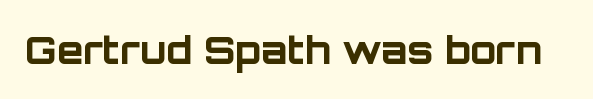
Q: Is the text bold? A: Yes.
Q: Is the text italic (slanted)? A: No, it is upright.
Q: Is the typeface a serif or a sans-serif typeface? A: Sans-serif.
Q: Is the text underlined? A: No.
Q: Is the spacing between letters normal or unusually wide? A: Normal.
Q: Width (condensed, normal, or wide)? A: Normal.
Q: Stroke contrast? A: Low.
Q: x-height? A: Large.
Q: Monospaced? A: No.
